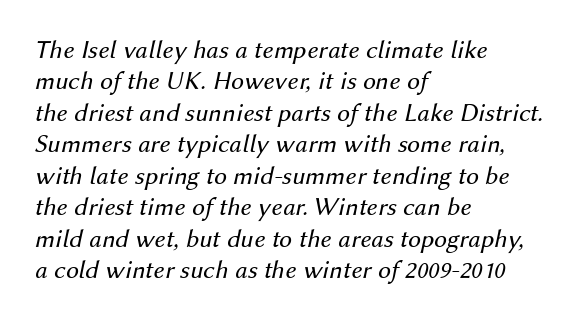
The image shows 26 px text type, italic (leaning right); set left-aligned, line spacing 1.21x, normal letter spacing, not underlined.
